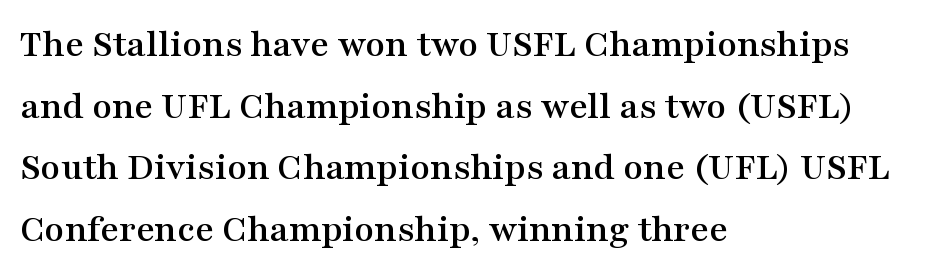
The image shows 40 px wide serif type, upright; set left-aligned, normal line spacing (1.54x), normal letter spacing, not underlined; medium stroke contrast and a medium x-height.
